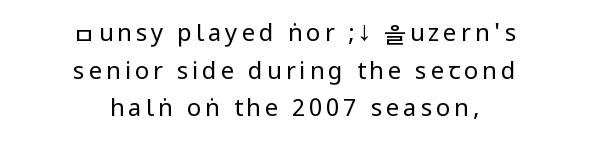
This sample uses an upright cut, with every glyph sitting square on the baseline. A normal amount of white space separates one row of letters from the next. No heavy texture on the line: the type isn't bold. Each row of text sits above clean, open space.
